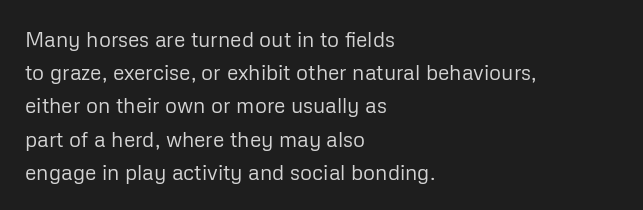
The image shows 21 px text type, upright; set left-aligned, normal line spacing (1.58x), normal letter spacing, not underlined.
